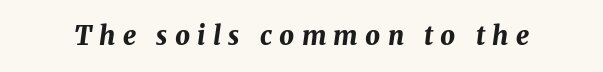
Q: Is the text bold? A: Yes.
Q: Is the text italic (slanted)? A: Yes, it leans right by about 8 degrees.
Q: Is the text underlined? A: No.
Q: Is the spacing between letters normal or unusually wide? A: Unusually wide.
